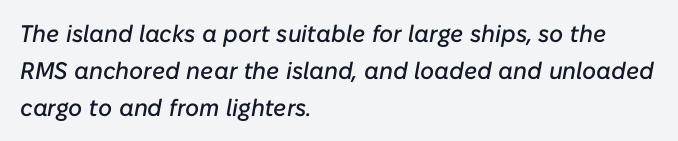
The image shows 24 px text type, italic (leaning right); set left-aligned, normal line spacing (1.54x), normal letter spacing, not underlined.
